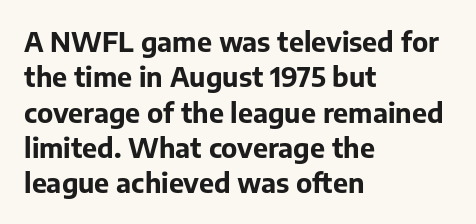
Q: Is the text bold? A: Yes.
Q: Is the text italic (slanted)? A: No, it is upright.
Q: Is the text underlined? A: No.
Q: How is the paragraph aligned? A: Left-aligned.
Q: Is the spacing between letters normal or unusually wide? A: Normal.
Q: Is the spacing between lines tight, normal or loose? A: Normal.
